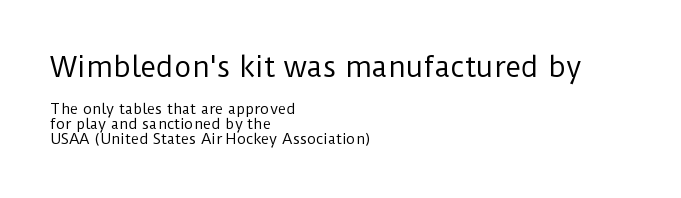
{"italic": "no", "bold": "no", "underline": "no", "align": "left", "line_spacing": "tight", "line_spacing_ratio": 1.06, "letter_spacing": "normal", "letter_spacing_em": 0.0, "larger_block": "first", "size_ratio": 1.93, "glyph_px": 27}
